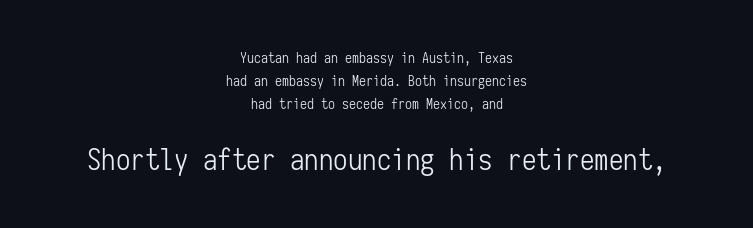
Whoever set this made the second block the dominant, larger element. Ascenders rise straight up at ninety degrees. Type without underlining. A sans-serif font was chosen for this passage. Neither beginnings nor endings align; midpoints do.
